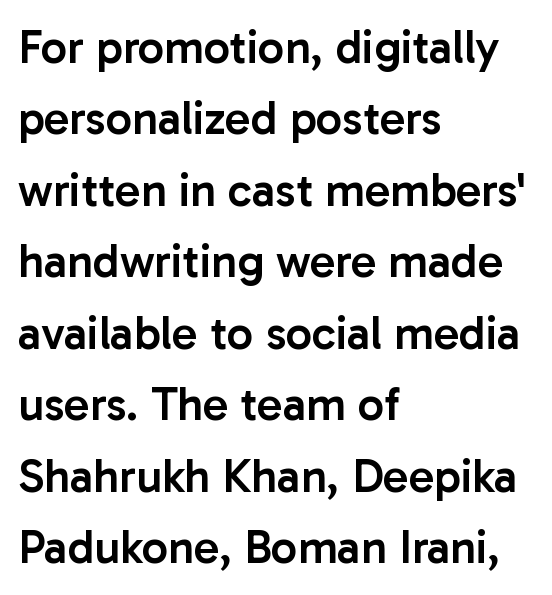
Q: Is the text bold? A: Semi-bold.
Q: Is the text italic (slanted)? A: No, it is upright.
Q: Is the typeface a serif or a sans-serif typeface? A: Sans-serif.
Q: Is the text underlined? A: No.
Q: How is the paragraph aligned? A: Left-aligned.
Q: Is the spacing between letters normal or unusually wide? A: Normal.
Q: Is the spacing between lines tight, normal or loose? A: Normal.
Q: Width (condensed, normal, or wide)? A: Normal.
Q: Stroke contrast? A: Low.
Q: x-height? A: Medium.
Q: Monospaced? A: No.
